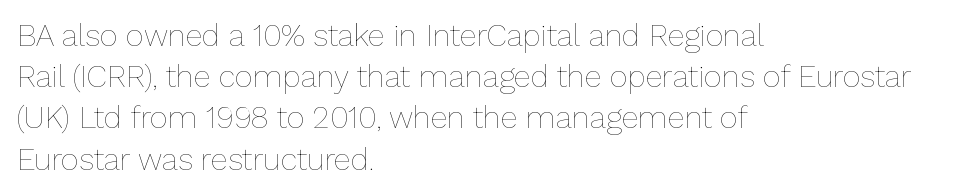
The image shows 31 px thin type, upright; set left-aligned, normal line spacing (1.33x), normal letter spacing, not underlined; low stroke contrast and a medium x-height.
